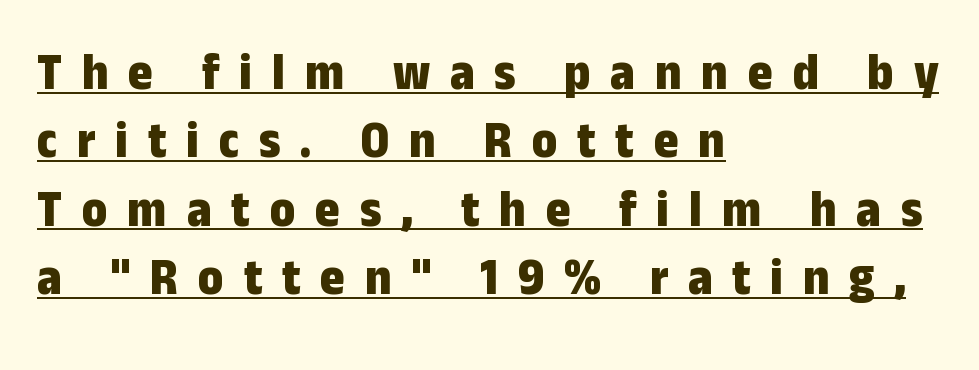
Unlike a traditional serif, this face leaves its strokes unadorned. The block of text has a typical density, with ordinary space between rows. Look at the tracking — it's clearly loosened, letters drifting apart. Is this a fixed-width face? No — the glyphs have proportional, varying widths. The compositor pushed each line to the left boundary.
